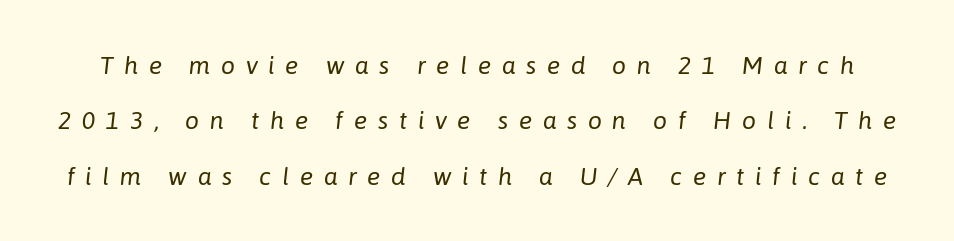
The image shows 25 px text type, italic (leaning right); set loose line spacing (2.22x), unusually wide letter spacing (+0.42 em), not underlined.
